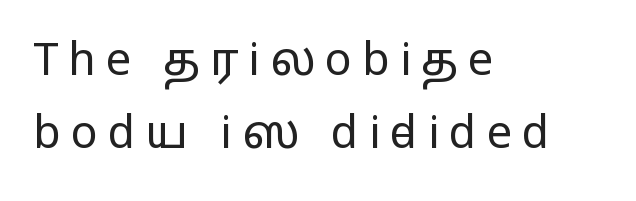
The image shows 45 px regular-weight, wide sans-serif type, upright; set left-aligned, normal line spacing (1.63x), unusually wide letter spacing (+0.22 em), not underlined; low stroke contrast and a medium x-height.
